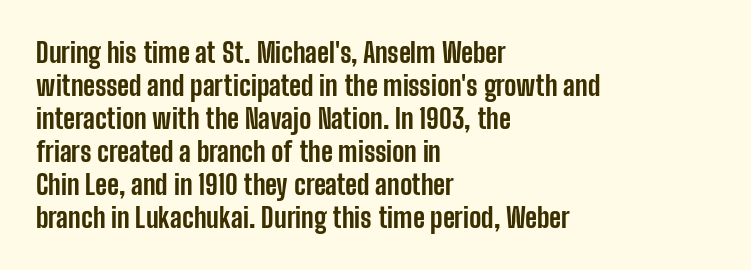
{"italic": "no", "bold": "yes", "underline": "no", "align": "left", "line_spacing_ratio": 1.22, "letter_spacing": "normal", "letter_spacing_em": 0.0, "glyph_px": 27}
